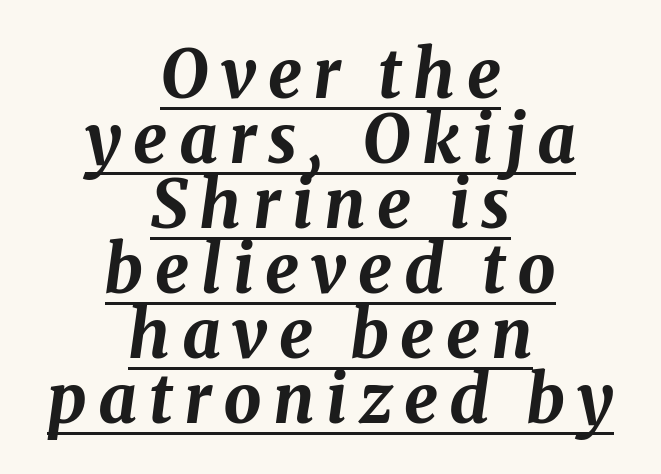
Q: Is the text bold? A: Yes.
Q: Is the text italic (slanted)? A: Yes, it leans right by about 8 degrees.
Q: Is the text underlined? A: Yes.
Q: How is the paragraph aligned? A: Centered.
Q: Is the spacing between lines tight, normal or loose? A: Tight.
Q: Width (condensed, normal, or wide)? A: Normal.
Q: Stroke contrast? A: Medium.
Q: x-height? A: Medium.
Q: Monospaced? A: No.
